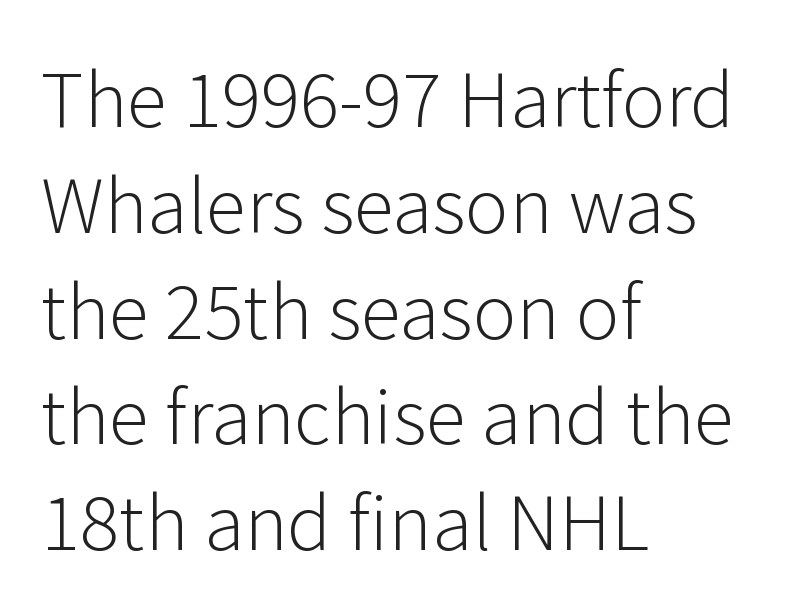
Is this a fixed-width face? No — the glyphs have proportional, varying widths. The passage shown is not underscored anywhere. In CSS terms this would be text-align: left. Vertically, the passage feels balanced, rows spaced as you'd expect. Stems and bowls with no extra thickness — not bold.
